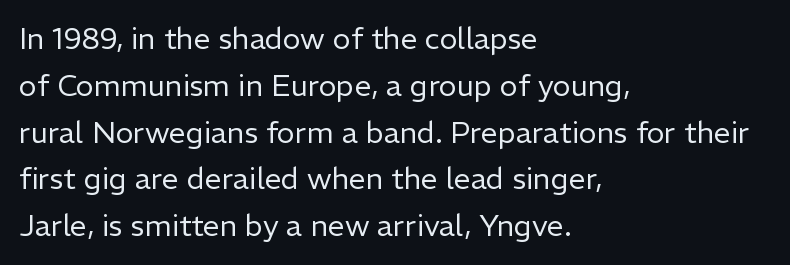
These lines are composed in type without serifs. Where is the straight margin? On the left. One glance says typical: line gaps are just what's usual. This is not heavy type; no bold has been used. Students, note that the glyphs here touch the page at normal intervals. The space beneath each line is pristine and unruled.
